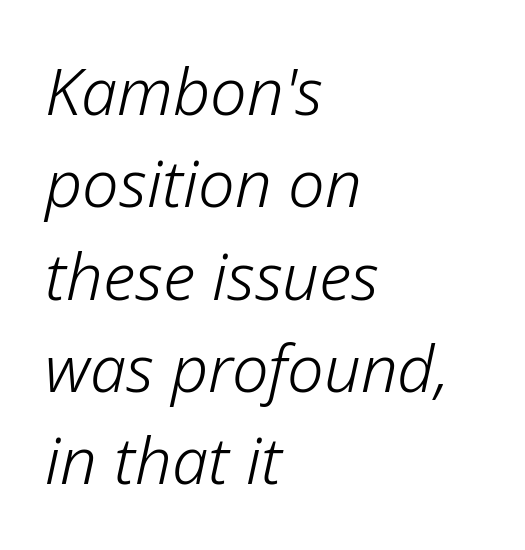
The image shows 65 px light type, italic (leaning right); set left-aligned, normal line spacing (1.42x), normal letter spacing, not underlined; low stroke contrast and a medium x-height.
